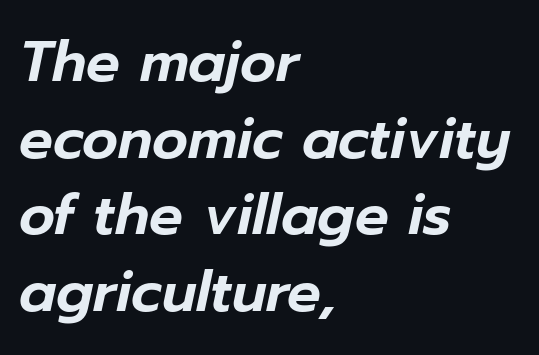
{"italic": "yes", "lean": "right", "slant_degrees": 12, "width": "normal", "stroke_contrast": "low", "x_height": "medium", "monospaced": "no", "underline": "no", "align": "left", "line_spacing": "normal", "line_spacing_ratio": 1.37, "letter_spacing": "normal", "letter_spacing_em": 0.0, "glyph_px": 56}
